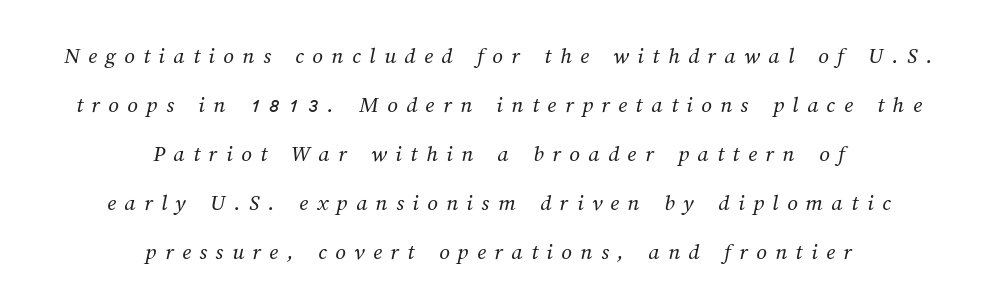
{"bold": "no", "underline": "no", "align": "center", "line_spacing": "loose", "line_spacing_ratio": 2.13, "letter_spacing": "wide", "letter_spacing_em": 0.37, "glyph_px": 23}
